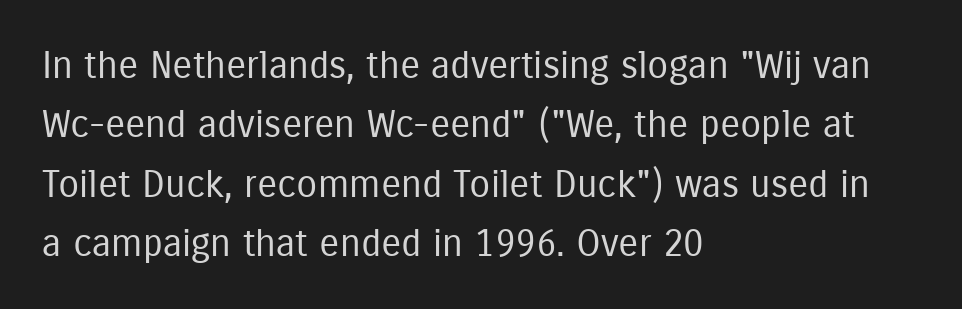
Q: Is the text bold? A: No.
Q: Is the text italic (slanted)? A: No, it is upright.
Q: Is the typeface a serif or a sans-serif typeface? A: Sans-serif.
Q: Is the text underlined? A: No.
Q: How is the paragraph aligned? A: Left-aligned.
Q: Is the spacing between letters normal or unusually wide? A: Normal.
Q: Is the spacing between lines tight, normal or loose? A: Normal.
Q: Width (condensed, normal, or wide)? A: Condensed.
Q: Stroke contrast? A: Low.
Q: x-height? A: Medium.
Q: Monospaced? A: No.
